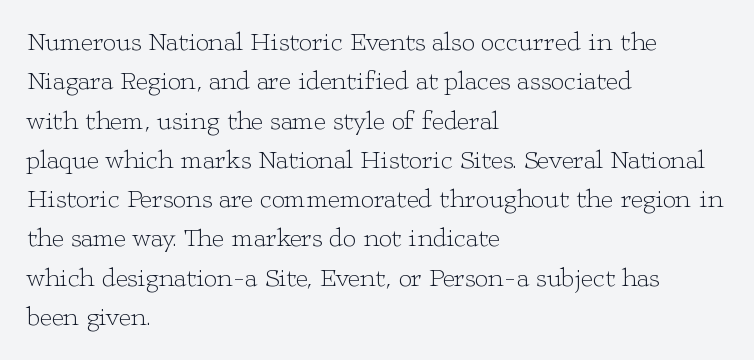
{"italic": "no", "bold": "no", "underline": "no", "align": "left", "line_spacing": "normal", "line_spacing_ratio": 1.51, "letter_spacing": "normal", "letter_spacing_em": 0.0, "glyph_px": 26}
